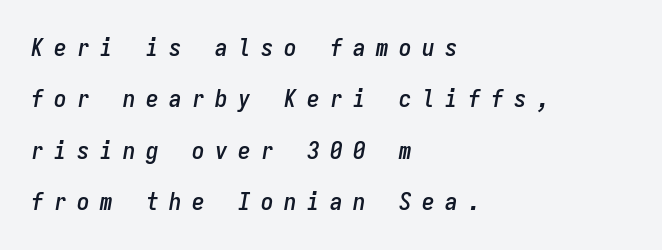
The image shows 25 px text type, italic (leaning right); set left-aligned, loose line spacing (2.06x), unusually wide letter spacing (+0.42 em), not underlined.
